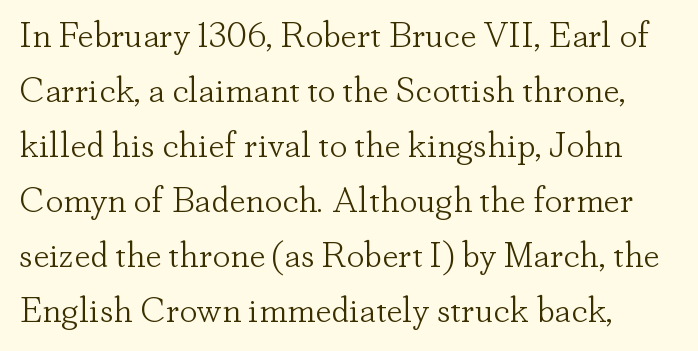
Normally led — the rows are evenly, conventionally spaced. Bare-footed words on every line. Note the varied advance widths — an 'i' is clearly narrower than an 'm'. Ink coverage per letter is moderate at most. A typesetter would mark this as roman, not italic.
